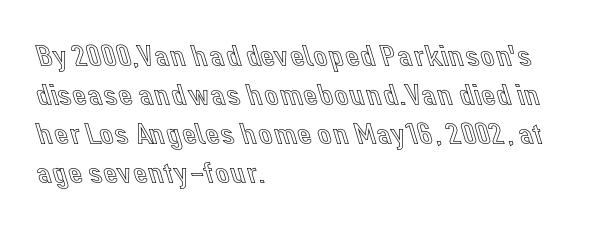
Notice how the passage keeps a crisp vertical edge on the left only. Clear beneath every line of the passage. Here the designer chose a conventional face with non-uniform glyph widths. Honestly, the letter spacing is just normal — you wouldn't notice it.
